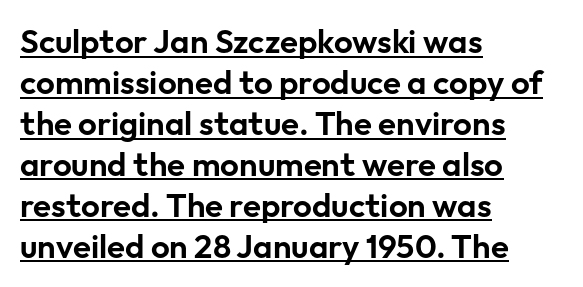
Q: Is the text italic (slanted)? A: No, it is upright.
Q: Is the typeface a serif or a sans-serif typeface? A: Sans-serif.
Q: Is the text underlined? A: Yes.
Q: How is the paragraph aligned? A: Left-aligned.
Q: Is the spacing between letters normal or unusually wide? A: Normal.
Q: Width (condensed, normal, or wide)? A: Normal.
Q: Stroke contrast? A: Low.
Q: x-height? A: Medium.
Q: Monospaced? A: No.
